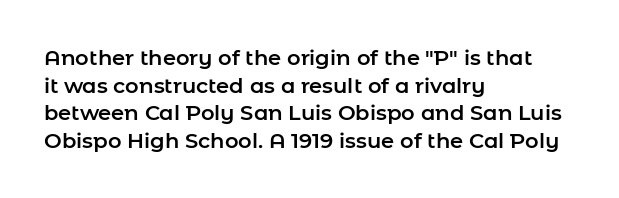
{"italic": "no", "underline": "no", "align": "left", "line_spacing": "normal", "line_spacing_ratio": 1.31, "letter_spacing": "normal", "letter_spacing_em": 0.0, "glyph_px": 21}
